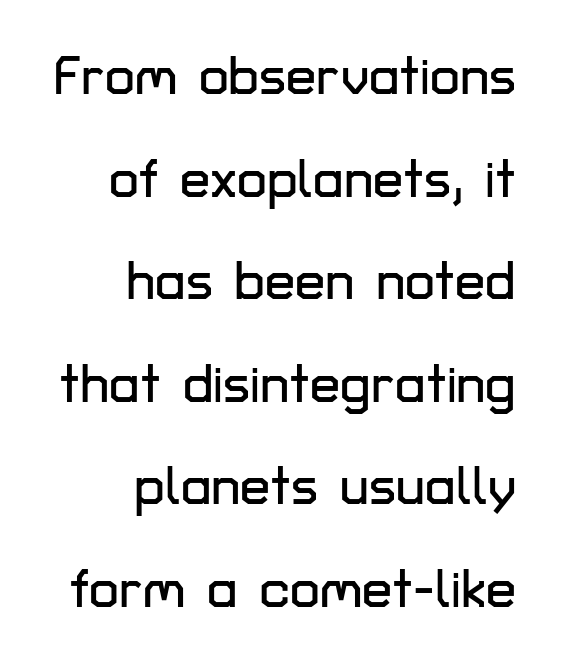
Q: Is the text italic (slanted)? A: No, it is upright.
Q: Is the typeface a serif or a sans-serif typeface? A: Sans-serif.
Q: Is the text underlined? A: No.
Q: How is the paragraph aligned? A: Right-aligned.
Q: Is the spacing between letters normal or unusually wide? A: Normal.
Q: Is the spacing between lines tight, normal or loose? A: Loose.
Q: Width (condensed, normal, or wide)? A: Normal.
Q: Stroke contrast? A: Low.
Q: x-height? A: Medium.
Q: Monospaced? A: No.
